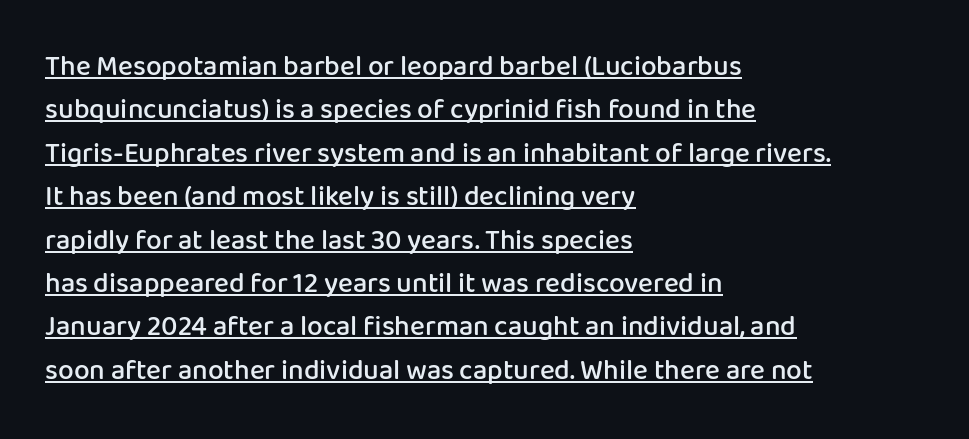
Q: Is the text bold? A: Semi-bold.
Q: Is the text italic (slanted)? A: No, it is upright.
Q: Is the typeface a serif or a sans-serif typeface? A: Sans-serif.
Q: Is the text underlined? A: Yes.
Q: How is the paragraph aligned? A: Left-aligned.
Q: Is the spacing between letters normal or unusually wide? A: Normal.
Q: Is the spacing between lines tight, normal or loose? A: Normal.
Q: Width (condensed, normal, or wide)? A: Normal.
Q: Stroke contrast? A: Low.
Q: x-height? A: Medium.
Q: Monospaced? A: No.
